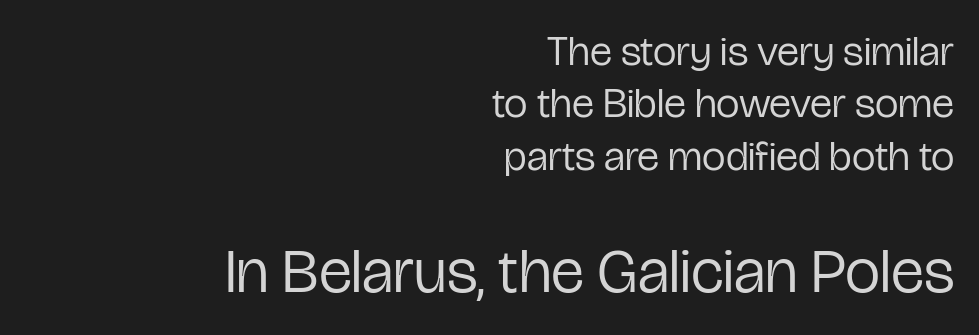
The image shows 63 px regular-weight, condensed sans-serif type, upright; set right-aligned, normal line spacing (1.25x), normal letter spacing, not underlined; the second (bottom) block is 1.5x larger; low stroke contrast and a medium x-height.
